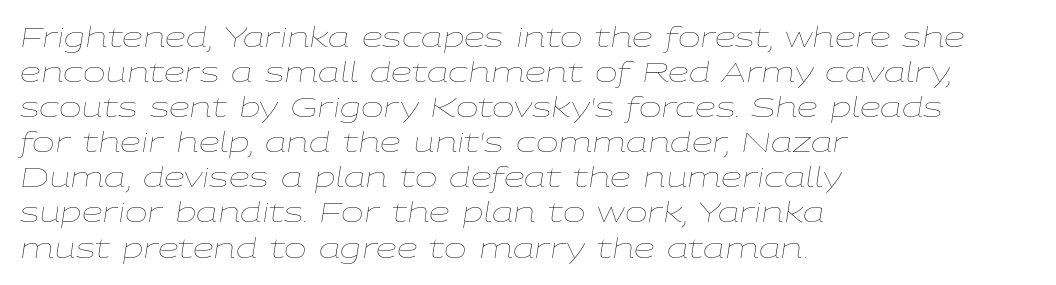
Q: Is the text bold? A: No.
Q: Is the text italic (slanted)? A: Yes, it leans right by about 9 degrees.
Q: Is the text underlined? A: No.
Q: How is the paragraph aligned? A: Left-aligned.
Q: Is the spacing between letters normal or unusually wide? A: Normal.
Q: Is the spacing between lines tight, normal or loose? A: Normal.
